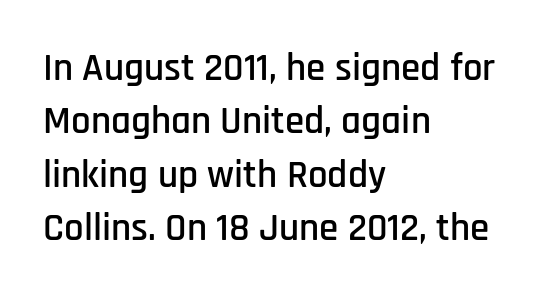
{"serif": "no", "italic": "no", "width": "condensed", "stroke_contrast": "low", "x_height": "large", "monospaced": "no", "underline": "no", "align": "left", "line_spacing": "normal", "line_spacing_ratio": 1.37, "letter_spacing": "normal", "letter_spacing_em": 0.0, "glyph_px": 39}
